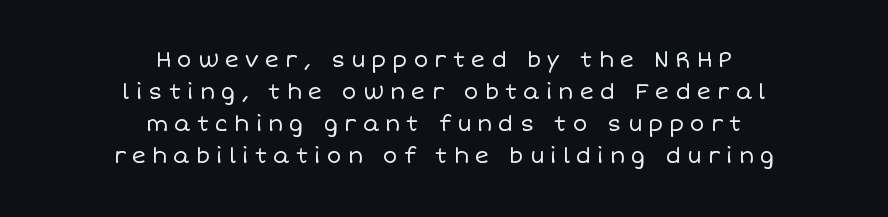
The image shows 22 px text type, upright; set centered, normal line spacing (1.46x), unusually wide letter spacing (+0.27 em), not underlined.
